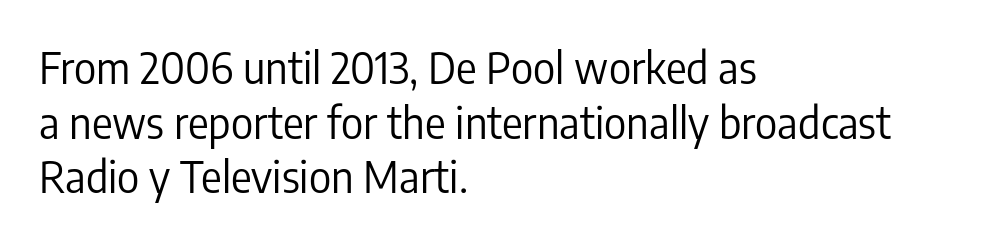
Q: Is the text bold? A: No.
Q: Is the text italic (slanted)? A: No, it is upright.
Q: Is the typeface a serif or a sans-serif typeface? A: Sans-serif.
Q: Is the text underlined? A: No.
Q: How is the paragraph aligned? A: Left-aligned.
Q: Is the spacing between letters normal or unusually wide? A: Normal.
Q: Is the spacing between lines tight, normal or loose? A: Normal.
Q: Width (condensed, normal, or wide)? A: Condensed.
Q: Stroke contrast? A: Low.
Q: x-height? A: Medium.
Q: Monospaced? A: No.
